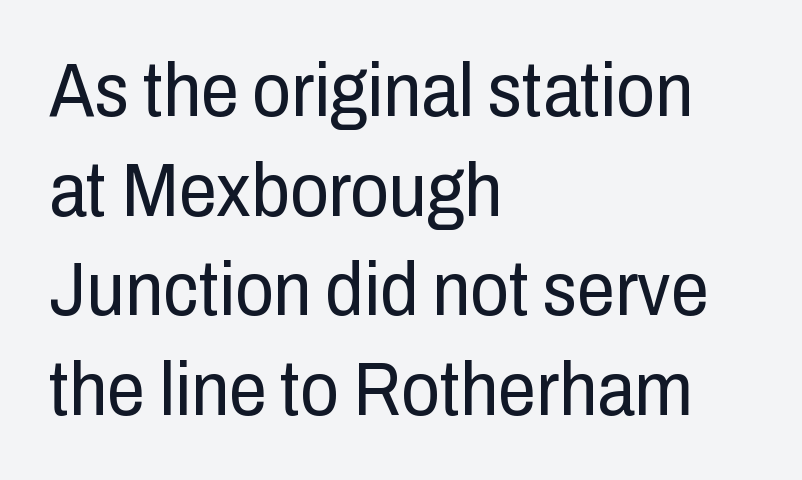
{"serif": "no", "italic": "no", "bold": "no", "weight": "regular", "width": "condensed", "stroke_contrast": "low", "x_height": "medium", "monospaced": "no", "underline": "no", "align": "left", "line_spacing": "normal", "line_spacing_ratio": 1.31, "letter_spacing": "normal", "letter_spacing_em": 0.0, "glyph_px": 76}
